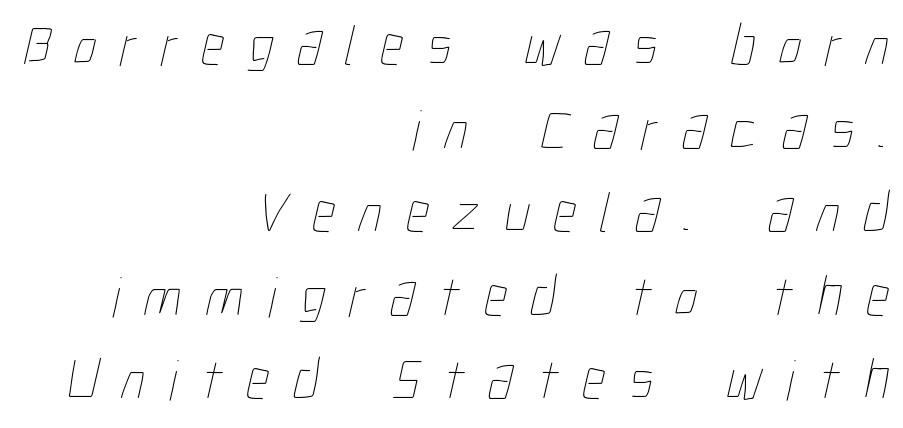
Does the copy run flush right? Yes — the right margin is perfectly even. Honestly, there is no underline to notice here at all. The block of text has a typical density, with ordinary space between rows. Stroke thickness stays within the range of a standard reading face or lighter.
